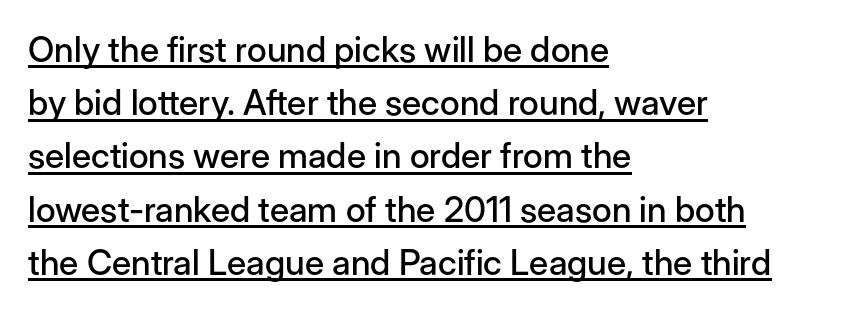
{"serif": "no", "italic": "no", "width": "normal", "stroke_contrast": "low", "x_height": "medium", "monospaced": "no", "underline": "yes", "align": "left", "line_spacing": "normal", "line_spacing_ratio": 1.52, "letter_spacing": "normal", "letter_spacing_em": 0.0, "glyph_px": 35}
